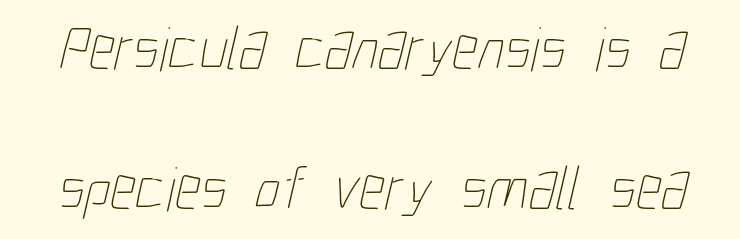
Has an underline been added? It has not. Spacing between characters is what you'd get straight out of the box. Is this a fixed-width face? No — the glyphs have proportional, varying widths. The face looks like a standard text weight, possibly lighter. The lines are spread far apart with generous leading.
